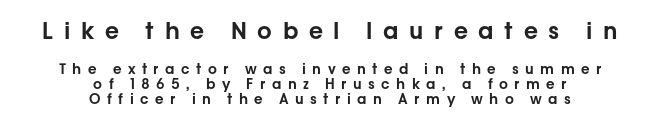
{"italic": "no", "underline": "no", "align": "center", "line_spacing": "tight", "line_spacing_ratio": 1.08, "letter_spacing": "wide", "letter_spacing_em": 0.46, "larger_block": "first", "size_ratio": 1.64, "glyph_px": 23}
